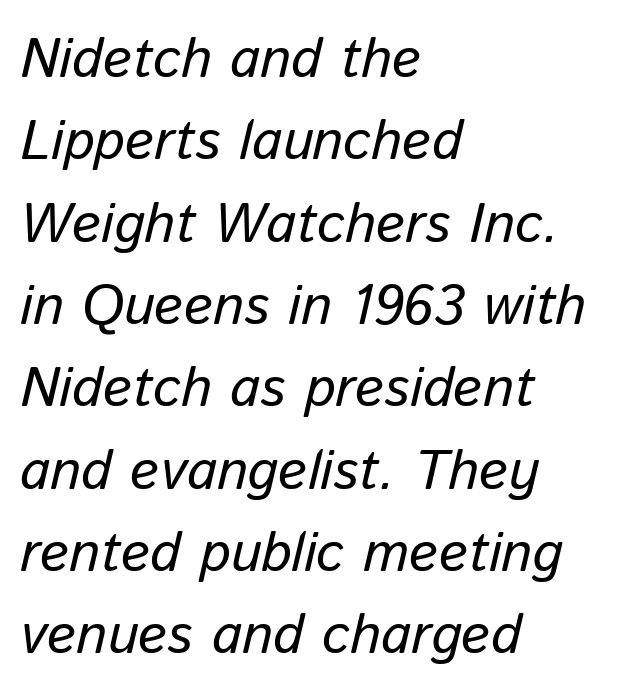
The image shows 56 px text type, italic (leaning right); set left-aligned, normal line spacing (1.47x), normal letter spacing, not underlined; low stroke contrast and a medium x-height.
